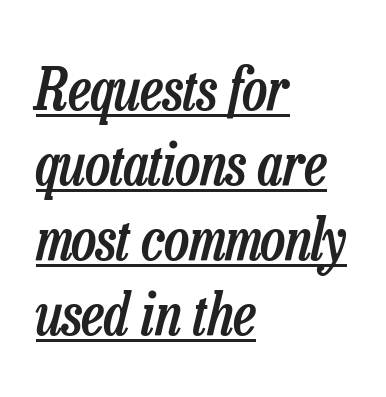
The image shows 59 px semibold, condensed type, italic (leaning right); set left-aligned, normal line spacing (1.27x), normal letter spacing, underlined; low stroke contrast and a medium x-height.
